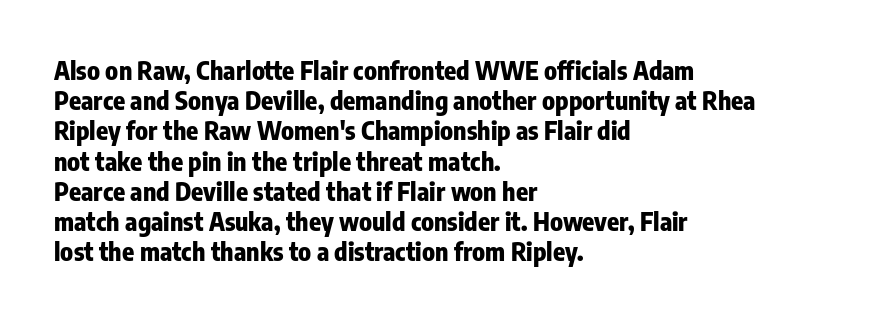
The passage shown is emphatically bold. The space directly below the letters is spotless. Tracking here is standard; glyphs follow each other at the usual distance. Where is the straight margin? On the left.
